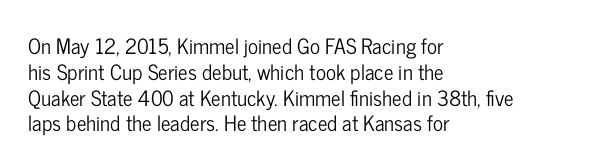
{"italic": "no", "underline": "no", "align": "left", "line_spacing_ratio": 1.23, "letter_spacing": "normal", "letter_spacing_em": 0.0, "glyph_px": 21}
